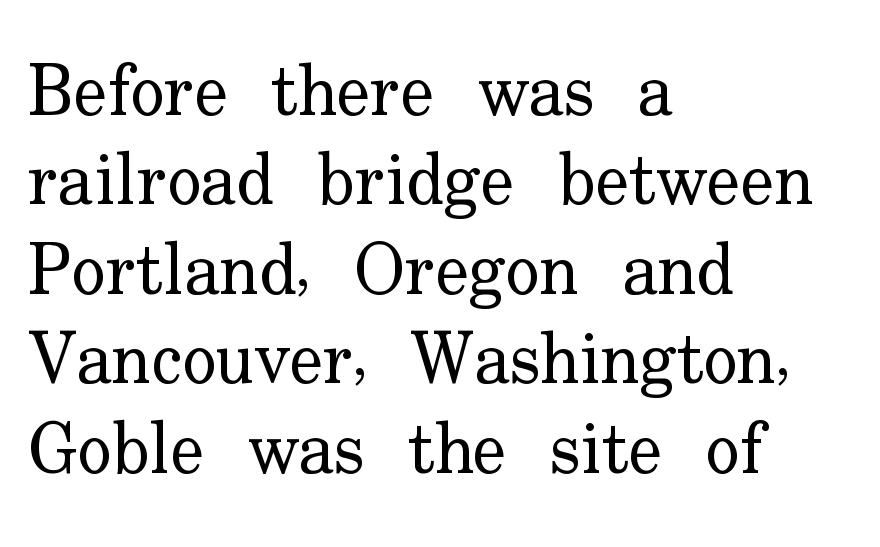
The letters stand straight up with perfectly vertical stems. If you measured baseline to baseline, you'd find a middling distance. Character widths vary here, with narrow letters taking less room than wide ones. Are there feet on the stems? There are — it's a serif. The face used here is rendered with its standard letterfit. The typeface has the unassuming heft of standard copy or less.
